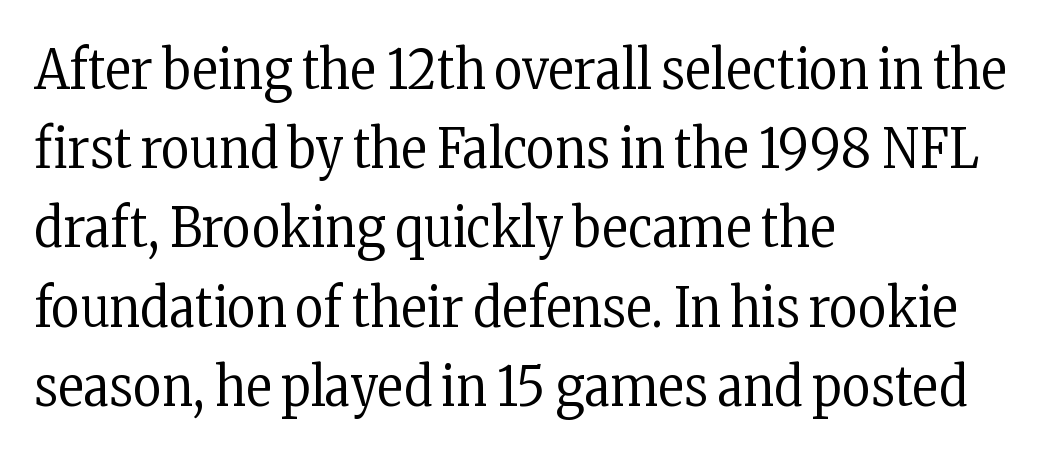
This rendering leaves character spacing at its baseline value. Bold? No — there's no thickening of the strokes. Varying glyph widths throughout — classic text-font behaviour. If you drew a ruler down the left edge, every line would touch it. Look at the bottom of the vertical strokes: they flare into serifs here. Style check: upright.
